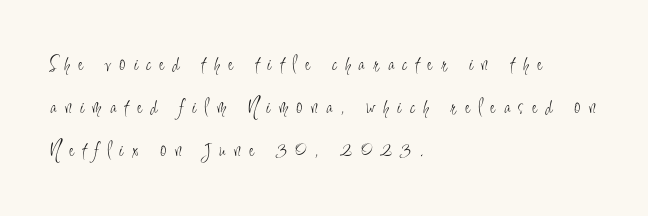
The image shows 22 px text type; set left-aligned, loose line spacing (1.96x), unusually wide letter spacing (+0.4 em), not underlined.
